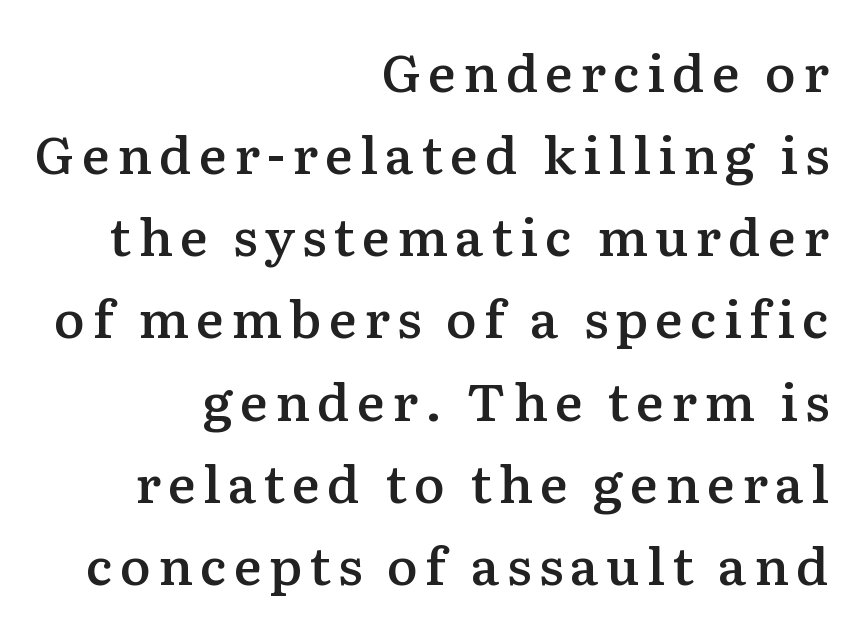
{"serif": "yes", "italic": "no", "bold": "semi", "weight": "semibold", "width": "normal", "stroke_contrast": "medium", "x_height": "medium", "monospaced": "no", "underline": "no", "align": "right", "line_spacing": "normal", "line_spacing_ratio": 1.58, "glyph_px": 52}
